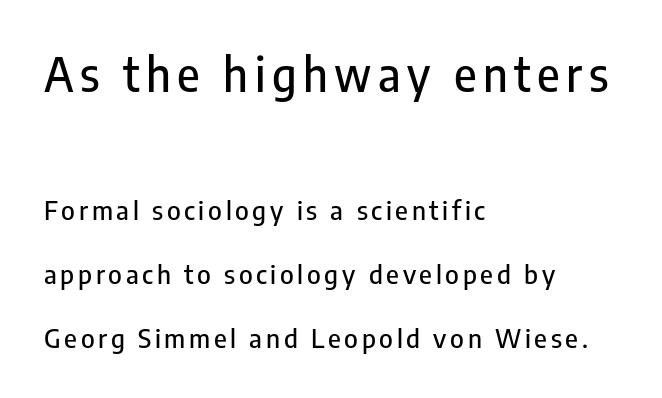
The image shows 46 px condensed sans-serif type, upright; set left-aligned, loose line spacing (2.45x), not underlined; the first (top) block is 1.77x larger; low stroke contrast and a medium x-height.
